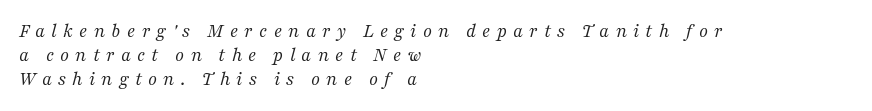
The image shows 20 px text type, italic (leaning right); set left-aligned, line spacing 1.2x, unusually wide letter spacing (+0.31 em), not underlined.
